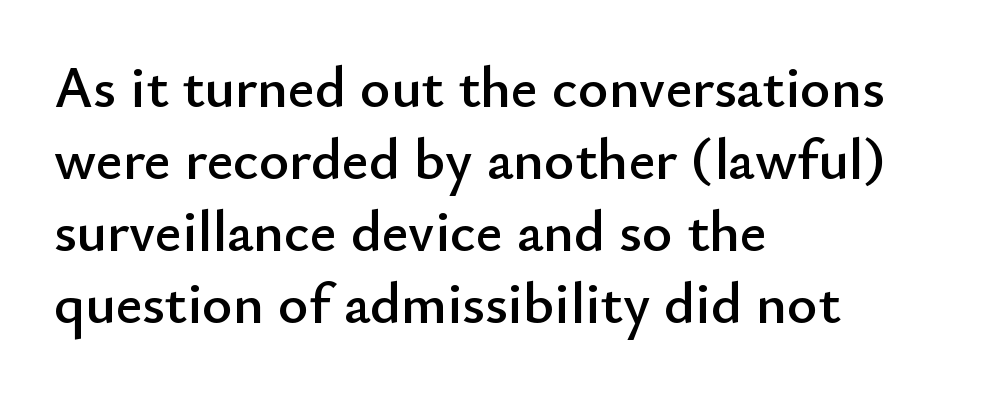
Q: Is the text italic (slanted)? A: No, it is upright.
Q: Is the typeface a serif or a sans-serif typeface? A: Sans-serif.
Q: Is the text underlined? A: No.
Q: How is the paragraph aligned? A: Left-aligned.
Q: Is the spacing between letters normal or unusually wide? A: Normal.
Q: Width (condensed, normal, or wide)? A: Normal.
Q: Stroke contrast? A: Low.
Q: x-height? A: Small.
Q: Monospaced? A: No.
